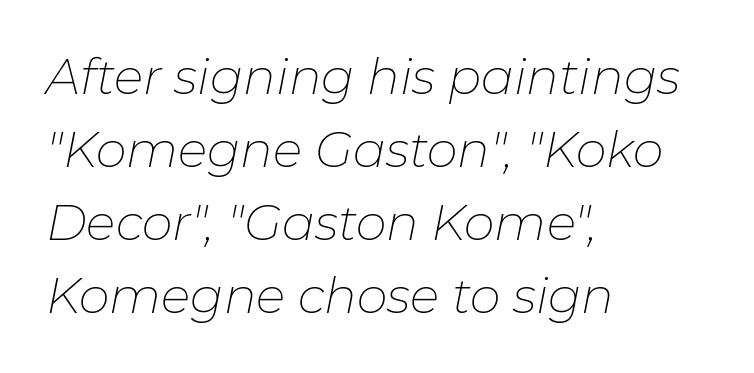
The lines in this sample share a left origin and differ only in where they stop. Proportional: the letters do not fall into vertical columns. Bold? No — there's no thickening of the strokes. Spacing between characters is what you'd get straight out of the box.
